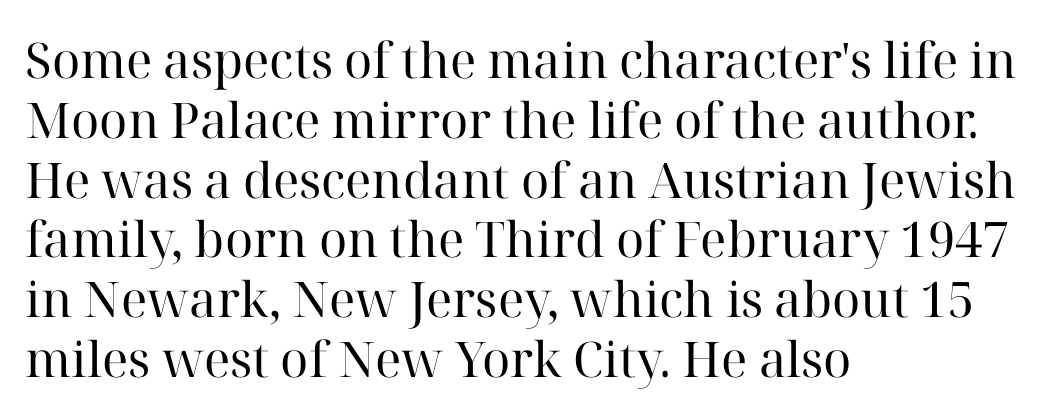
The foot of each line stays bare and open. Caption: face not bold, strokes unweighted. Horizontally, the lines are justified to the leading edge only. What kind of face is this? One with serifs.
